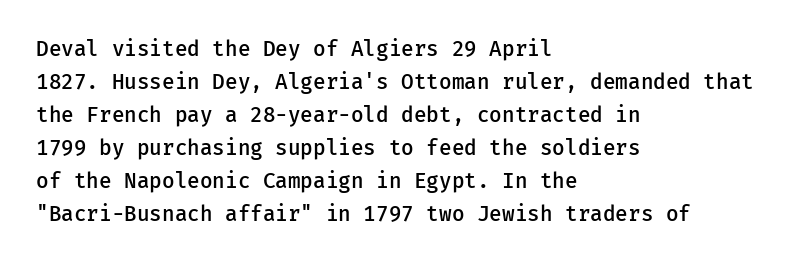
{"italic": "no", "bold": "semi", "underline": "no", "align": "left", "line_spacing": "normal", "line_spacing_ratio": 1.57, "letter_spacing": "normal", "letter_spacing_em": 0.0, "glyph_px": 21}
